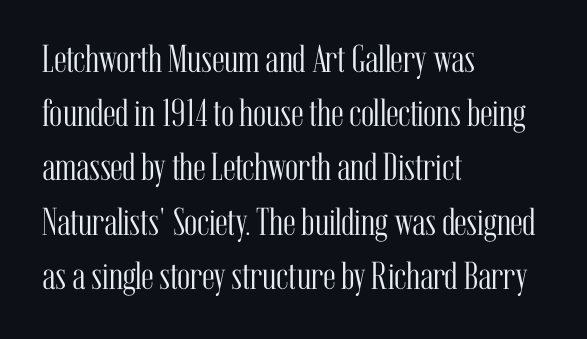
{"serif": "yes", "italic": "no", "bold": "no", "weight": "light", "width": "condensed", "stroke_contrast": "medium", "x_height": "medium", "monospaced": "no", "underline": "no", "align": "left", "line_spacing": "normal", "line_spacing_ratio": 1.39, "letter_spacing": "normal", "letter_spacing_em": 0.0, "glyph_px": 39}
